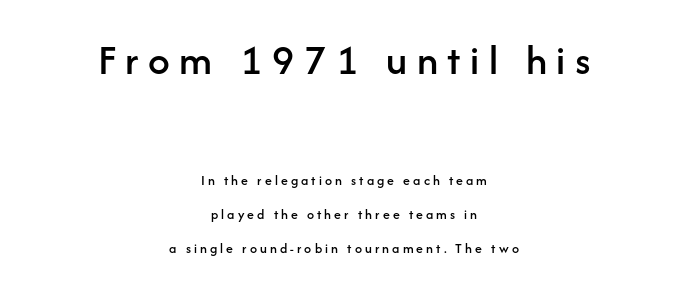
The image shows 43 px sans-serif type, upright; set centered, loose line spacing (2.45x), unusually wide letter spacing (+0.22 em), not underlined; the first (top) block is 3.07x larger; low stroke contrast and a medium x-height.
